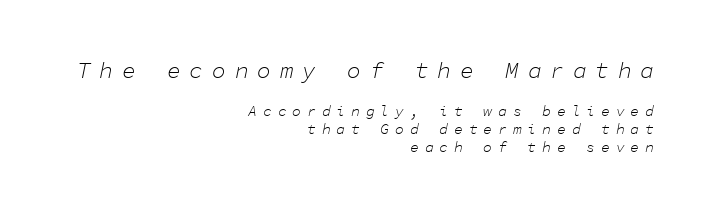
The image shows 23 px text type, italic (leaning right); set right-aligned, line spacing 1.2x, unusually wide letter spacing (+0.38 em), not underlined; the first (top) block is 1.53x larger.
